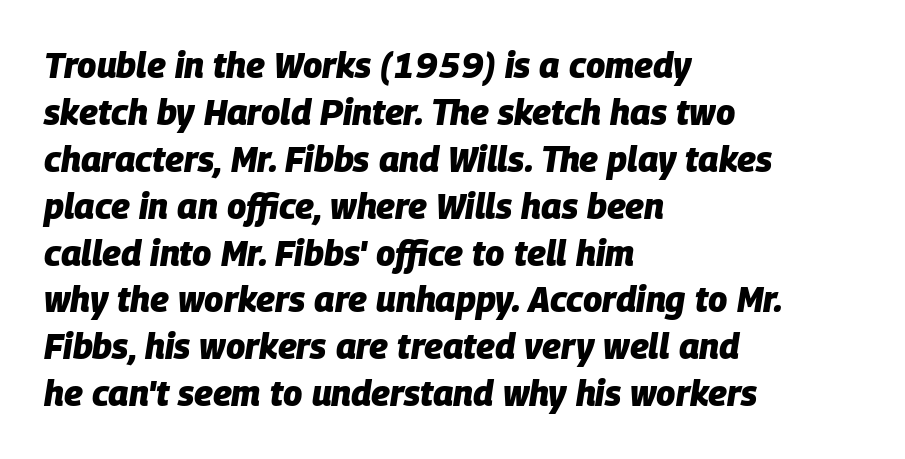
Regular leading. Tall strokes in this sample are angled rather than plumb. These lines keep a tight, regular rhythm from letter to letter. Bold? Absolutely — the strokes are thick and heavy.
